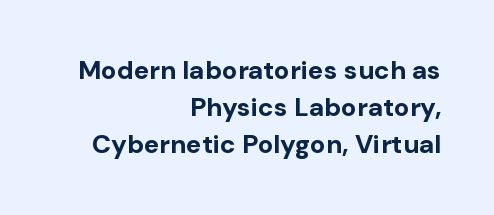
The image shows 26 px bold type, upright; set right-aligned, normal line spacing (1.42x), normal letter spacing, not underlined.
